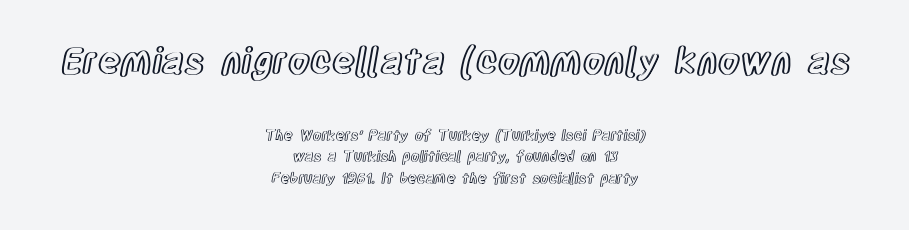
Q: Is the text italic (slanted)? A: Yes.
Q: Is the text underlined? A: No.
Q: How is the paragraph aligned? A: Centered.
Q: Is the spacing between letters normal or unusually wide? A: Normal.
Q: Is the spacing between lines tight, normal or loose? A: Normal.
Q: Which block of text is set in a larger size, the first (top) or the second (bottom)? A: The first (top) one.
Q: Width (condensed, normal, or wide)? A: Condensed.
Q: x-height? A: Large.
Q: Monospaced? A: No.
